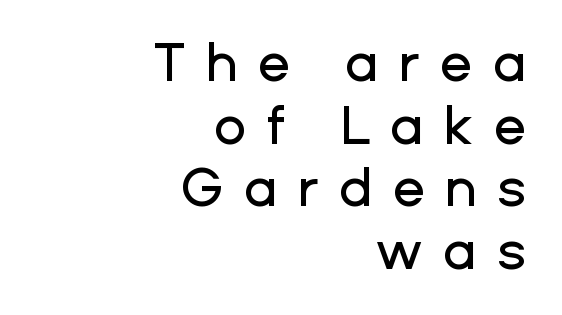
Q: Is the text italic (slanted)? A: No, it is upright.
Q: Is the typeface a serif or a sans-serif typeface? A: Sans-serif.
Q: Is the text underlined? A: No.
Q: How is the paragraph aligned? A: Right-aligned.
Q: Is the spacing between letters normal or unusually wide? A: Unusually wide.
Q: Width (condensed, normal, or wide)? A: Normal.
Q: Stroke contrast? A: Low.
Q: x-height? A: Medium.
Q: Monospaced? A: No.
